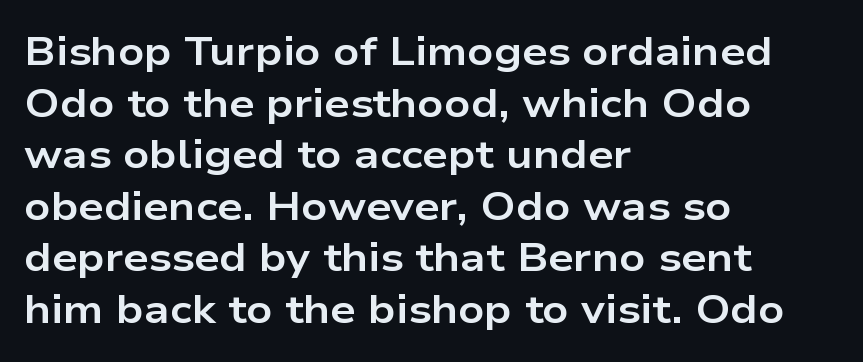
What kind of face is this? One without serifs — a sans. Each line starts at the same left margin while the right side varies. Looks like regular typesetting: each glyph gets only the width it needs. The specimen reads as upright at a glance. Inter-character spacing is left at the font's built-in metrics. If you measured baseline to baseline, you'd find a middling distance.
